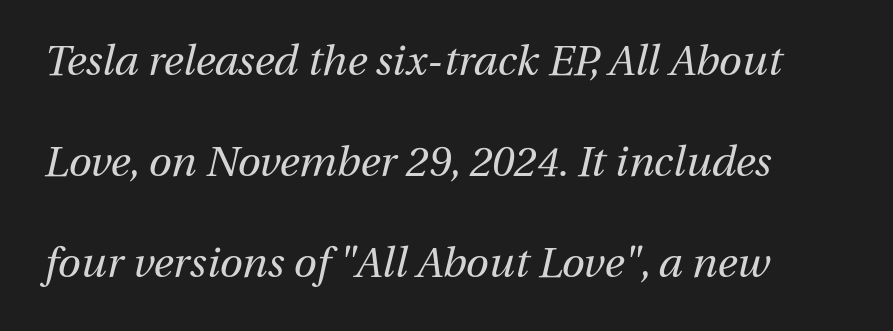
The typeface has the unassuming heft of standard copy or less. How would I describe the line gaps? Wide and relaxed. Is the type slanted? Yes — the strokes lean at a clear angle. Rule under the text: the space is simply empty. Teacher's note: observe the even left margin — that is flush-left alignment. Note the varied advance widths — an 'i' is clearly narrower than an 'm'.
